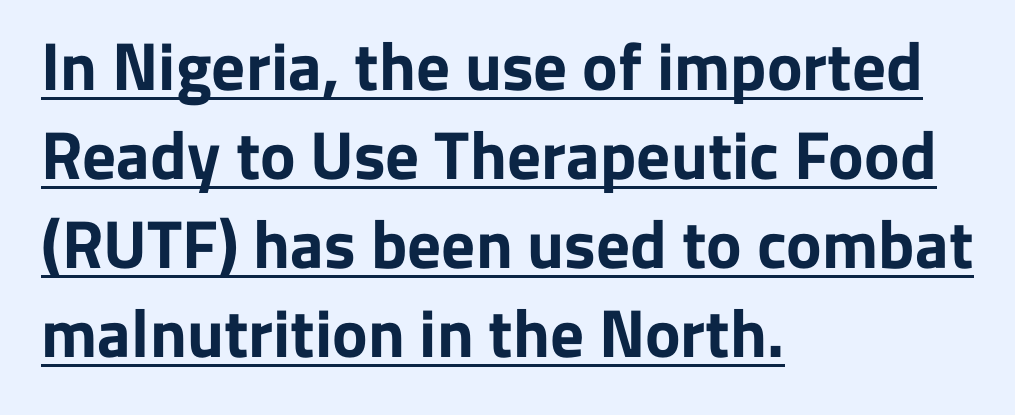
The image shows 67 px bold sans-serif type, upright; set left-aligned, normal line spacing (1.33x), normal letter spacing, underlined; low stroke contrast and a medium x-height.
